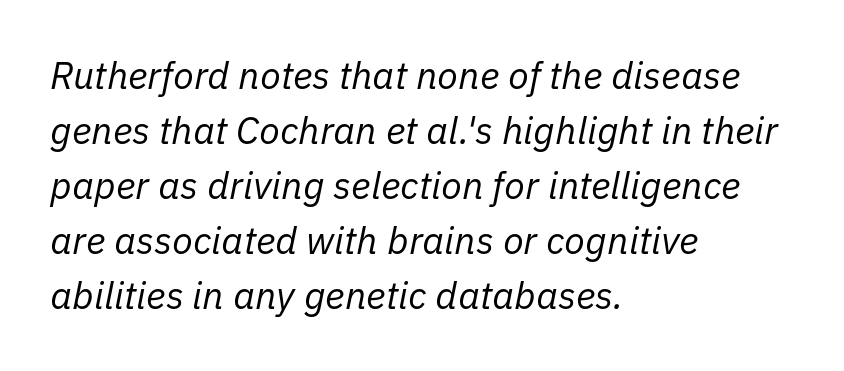
The image shows 38 px regular-weight type, italic (leaning right); set left-aligned, normal line spacing (1.45x), normal letter spacing, not underlined; low stroke contrast and a medium x-height.
